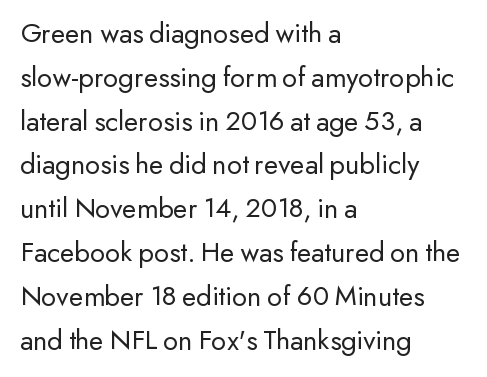
Q: Is the text bold? A: No.
Q: Is the text italic (slanted)? A: No, it is upright.
Q: Is the typeface a serif or a sans-serif typeface? A: Sans-serif.
Q: Is the text underlined? A: No.
Q: How is the paragraph aligned? A: Left-aligned.
Q: Is the spacing between letters normal or unusually wide? A: Normal.
Q: Is the spacing between lines tight, normal or loose? A: Normal.
Q: Width (condensed, normal, or wide)? A: Normal.
Q: Stroke contrast? A: Low.
Q: x-height? A: Small.
Q: Monospaced? A: No.
